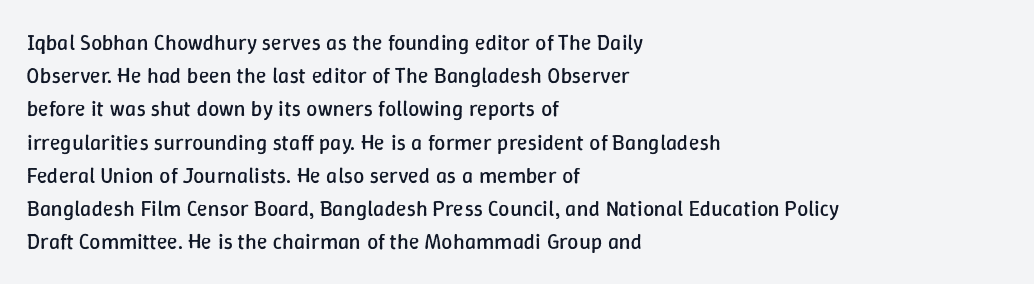
Tall strokes in this sample are plumb rather than angled. Weight: regular or lighter. Tracking value appears to be zero — textbook default spacing. The passage shown stacks its lines at a standard gap. The lines in this sample share a left origin and differ only in where they stop. Anything drawn beneath the words? Only blank space.
